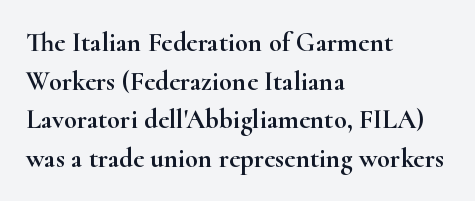
Tracking value appears to be zero — textbook default spacing. The font's upright variant was chosen for this text. Alignment: flush left. Rows of type keep a routine distance in the vertical direction. This rendering features lettering with no underline.
